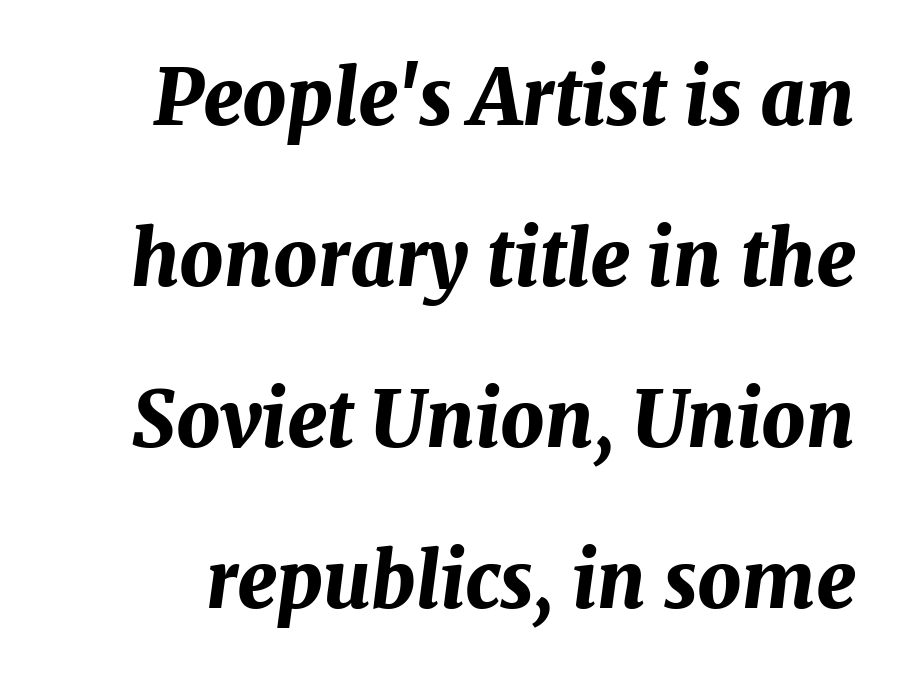
The glyphs are unaccompanied by any horizontal stroke below them. What weight is shown? A full bold with thick strokes. The letterforms sit shoulder to shoulder at normal distance. Varying glyph widths throughout — classic text-font behaviour.
